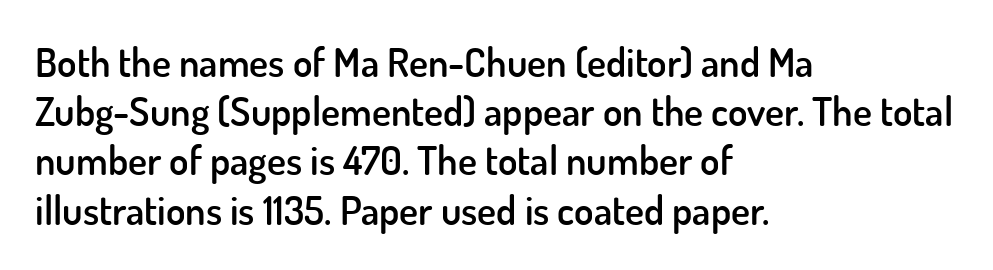
No extra tracking has been applied to these lines. Its strokes are somewhat broadened, the hallmark of semibold type. The designer went with a sans here, leaving each stem footless. Is there any slant? The stems are plumb.
